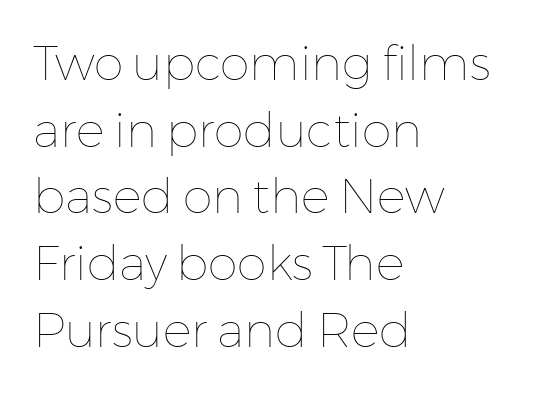
{"italic": "no", "bold": "no", "weight": "thin", "width": "normal", "stroke_contrast": "low", "x_height": "medium", "monospaced": "no", "underline": "no", "align": "left", "line_spacing": "normal", "line_spacing_ratio": 1.39, "letter_spacing": "normal", "letter_spacing_em": 0.0, "glyph_px": 48}
